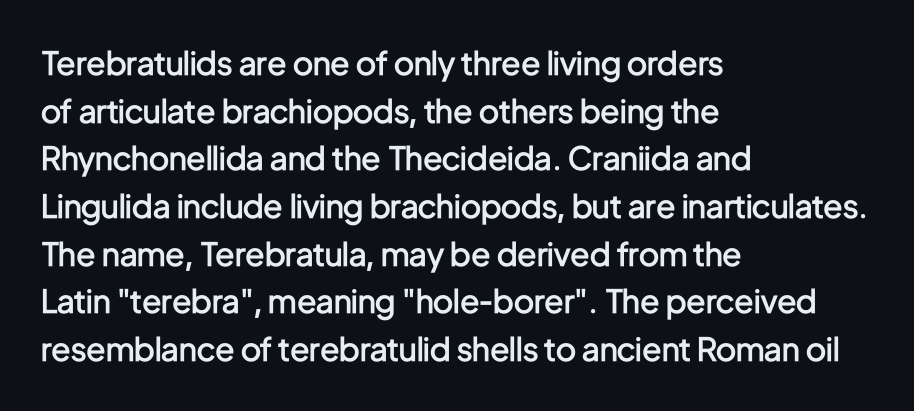
The image shows 32 px semibold, condensed sans-serif type, upright; set left-aligned, normal line spacing (1.49x), normal letter spacing, not underlined; low stroke contrast and a medium x-height.
